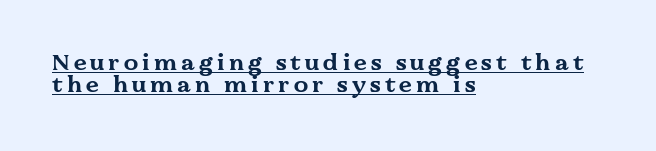
Plenty of ink on the page — the face is bold. Designer's note — italics off, roman on. Descenders here cross a horizontal rule under the line. All the whitespace from short lines collects on the right.
